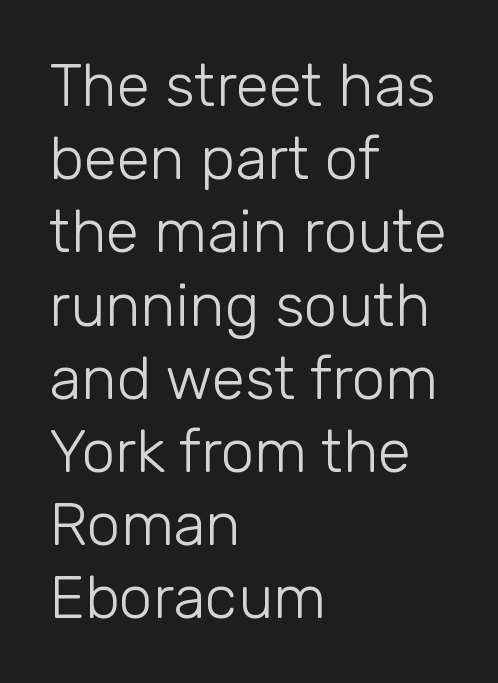
Do the characters align in a grid? No, the font is proportional. You could call the tracking neutral — neither tight nor loose. The letters carry no serifs — their stems end cleanly without finishing strokes. The typography opts for an upright posture over an oblique one. Caption: face not bold, strokes unweighted. The glyphs are unaccompanied by any horizontal stroke below them.
